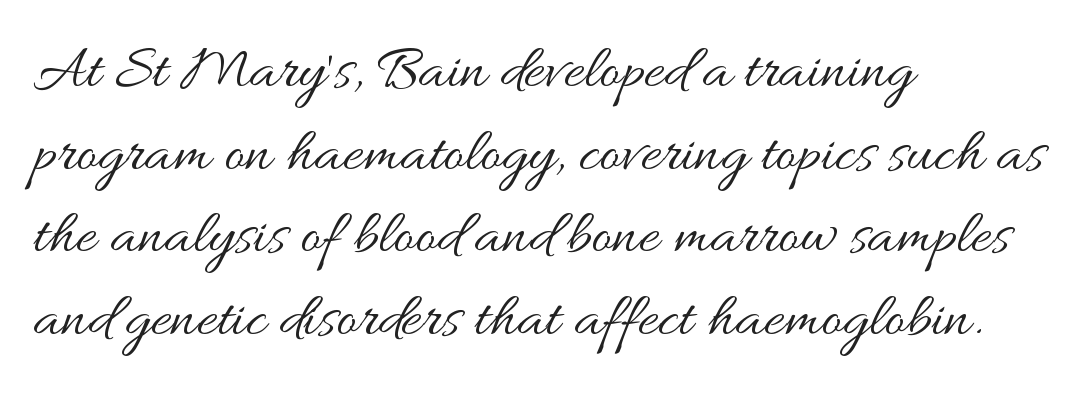
Q: Is the text bold? A: No.
Q: Is the text italic (slanted)? A: Yes.
Q: Is the text underlined? A: No.
Q: How is the paragraph aligned? A: Left-aligned.
Q: Is the spacing between letters normal or unusually wide? A: Normal.
Q: Is the spacing between lines tight, normal or loose? A: Normal.
Q: Width (condensed, normal, or wide)? A: Wide.
Q: Stroke contrast? A: Medium.
Q: x-height? A: Small.
Q: Monospaced? A: No.
